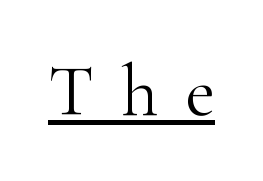
Tracking here is generous; glyphs stand well apart from one another. Each letter keeps its own natural width here, so spacing adapts to shape. No italicization has been applied; the sample stays upright. Regarding serifs, this sample has them. Heaviness? Minimal to ordinary, like unemphasized prose. Is there an underline? Yes — a line sits under the letters.
